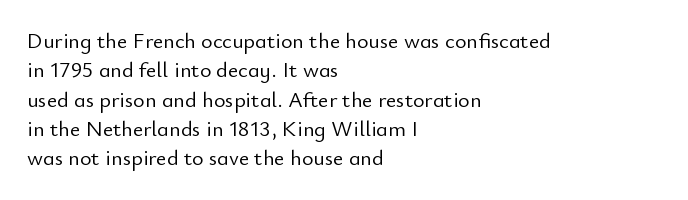
Q: Is the text bold? A: No.
Q: Is the text italic (slanted)? A: No, it is upright.
Q: Is the text underlined? A: No.
Q: How is the paragraph aligned? A: Left-aligned.
Q: Is the spacing between letters normal or unusually wide? A: Normal.
Q: Is the spacing between lines tight, normal or loose? A: Normal.
